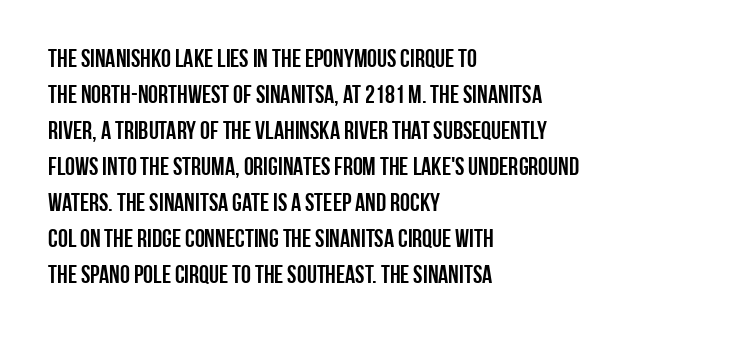
Q: Is the text italic (slanted)? A: No, it is upright.
Q: Is the text underlined? A: No.
Q: How is the paragraph aligned? A: Left-aligned.
Q: Is the spacing between letters normal or unusually wide? A: Normal.
Q: Is the spacing between lines tight, normal or loose? A: Normal.
